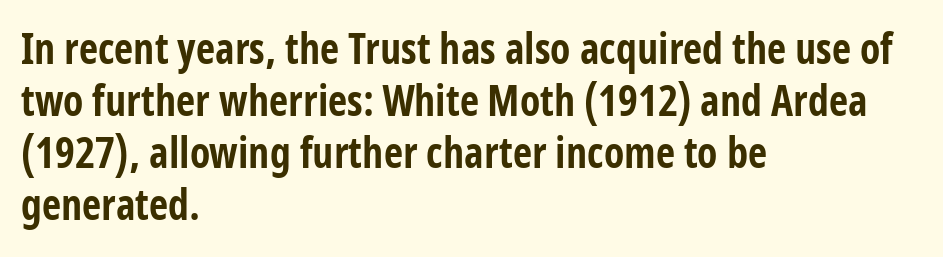
Q: Is the text bold? A: Yes.
Q: Is the text italic (slanted)? A: No, it is upright.
Q: Is the typeface a serif or a sans-serif typeface? A: Sans-serif.
Q: Is the text underlined? A: No.
Q: How is the paragraph aligned? A: Left-aligned.
Q: Is the spacing between letters normal or unusually wide? A: Normal.
Q: Width (condensed, normal, or wide)? A: Condensed.
Q: Stroke contrast? A: Low.
Q: x-height? A: Medium.
Q: Monospaced? A: No.
